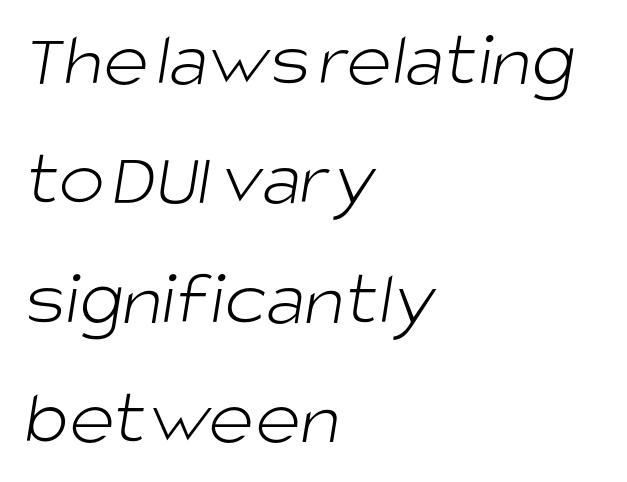
{"serif": "no", "bold": "no", "weight": "light", "width": "normal", "stroke_contrast": "low", "x_height": "large", "monospaced": "no", "underline": "no", "align": "left", "line_spacing": "normal", "line_spacing_ratio": 1.53, "letter_spacing": "normal", "letter_spacing_em": 0.0, "glyph_px": 78}
